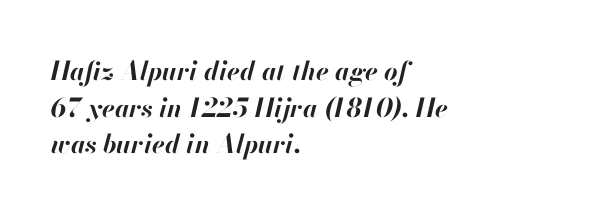
The image shows 26 px bold type, italic (leaning right); set left-aligned, normal line spacing (1.41x), normal letter spacing, not underlined.
